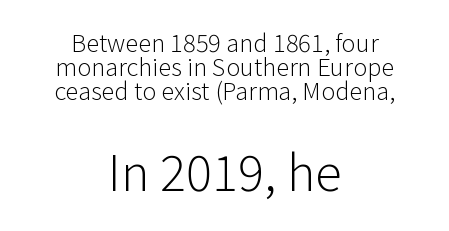
Q: Is the text bold? A: No.
Q: Is the text italic (slanted)? A: No, it is upright.
Q: Is the typeface a serif or a sans-serif typeface? A: Sans-serif.
Q: Is the text underlined? A: No.
Q: How is the paragraph aligned? A: Centered.
Q: Is the spacing between letters normal or unusually wide? A: Normal.
Q: Is the spacing between lines tight, normal or loose? A: Tight.
Q: Which block of text is set in a larger size, the first (top) or the second (bottom)? A: The second (bottom) one.
Q: Width (condensed, normal, or wide)? A: Normal.
Q: Stroke contrast? A: Low.
Q: x-height? A: Medium.
Q: Monospaced? A: No.
